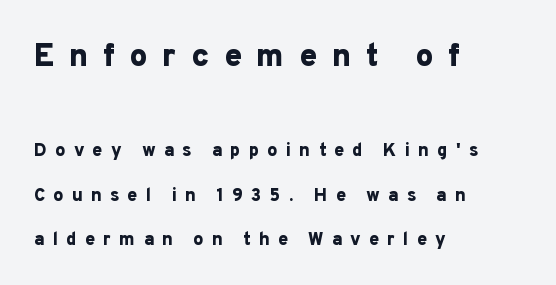
The image shows 32 px bold sans-serif type, upright; set left-aligned, loose line spacing (2.46x), unusually wide letter spacing (+0.45 em), not underlined; the first (top) block is 1.78x larger; low stroke contrast and a medium x-height.
